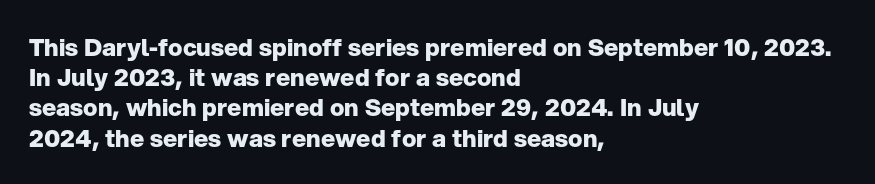
The ragged edge is on the right, which tells us the setting is flush left. The space beneath each line is pristine and unruled. This rendering leaves character spacing at its baseline value. The passage shown stacks its lines at a standard gap. Italic? Not at all — the glyphs are vertical. Emphasis by weight is at full strength: bold.
